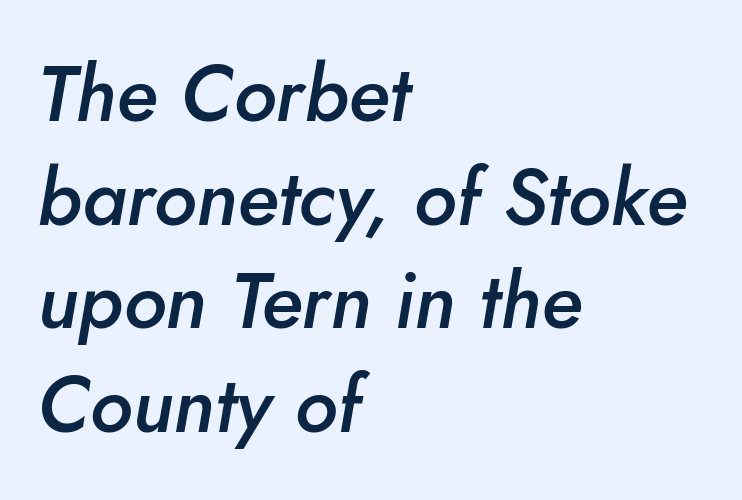
The passage shown stacks its lines at a standard gap. This sample has the flowing, uneven cadence of proportional lettering. The typography opts for an oblique posture over an upright one. Set as a demibold, roughly 600 on the weight scale.
